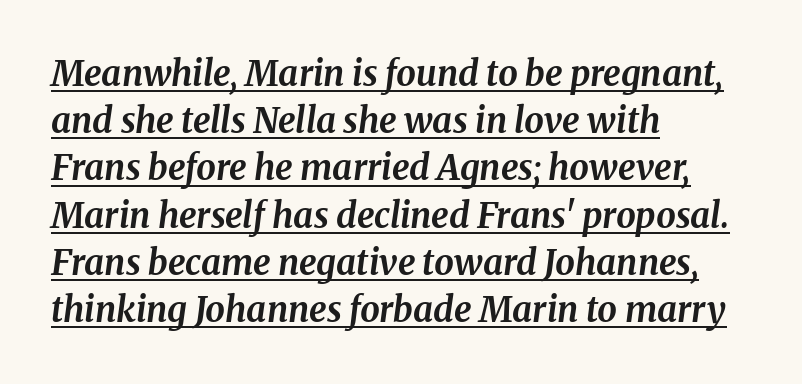
{"italic": "yes", "lean": "right", "slant_degrees": 8, "bold": "yes", "weight": "bold", "width": "normal", "stroke_contrast": "medium", "x_height": "medium", "monospaced": "no", "underline": "yes", "align": "left", "line_spacing": "normal", "line_spacing_ratio": 1.35, "letter_spacing": "normal", "letter_spacing_em": 0.0, "glyph_px": 35}
